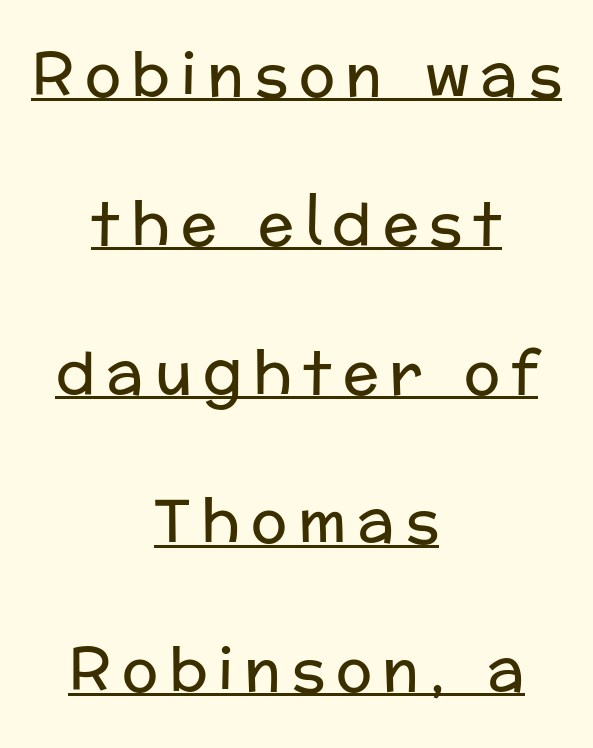
{"serif": "no", "italic": "no", "bold": "no", "weight": "regular", "width": "normal", "stroke_contrast": "low", "x_height": "medium", "monospaced": "no", "underline": "yes", "align": "center", "line_spacing": "loose", "line_spacing_ratio": 2.48, "glyph_px": 60}
